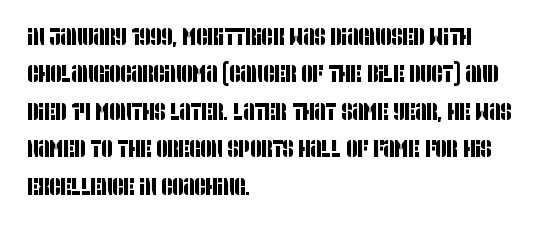
{"underline": "no", "align": "left", "line_spacing": "normal", "line_spacing_ratio": 1.56, "letter_spacing": "normal", "letter_spacing_em": 0.0, "glyph_px": 24}
